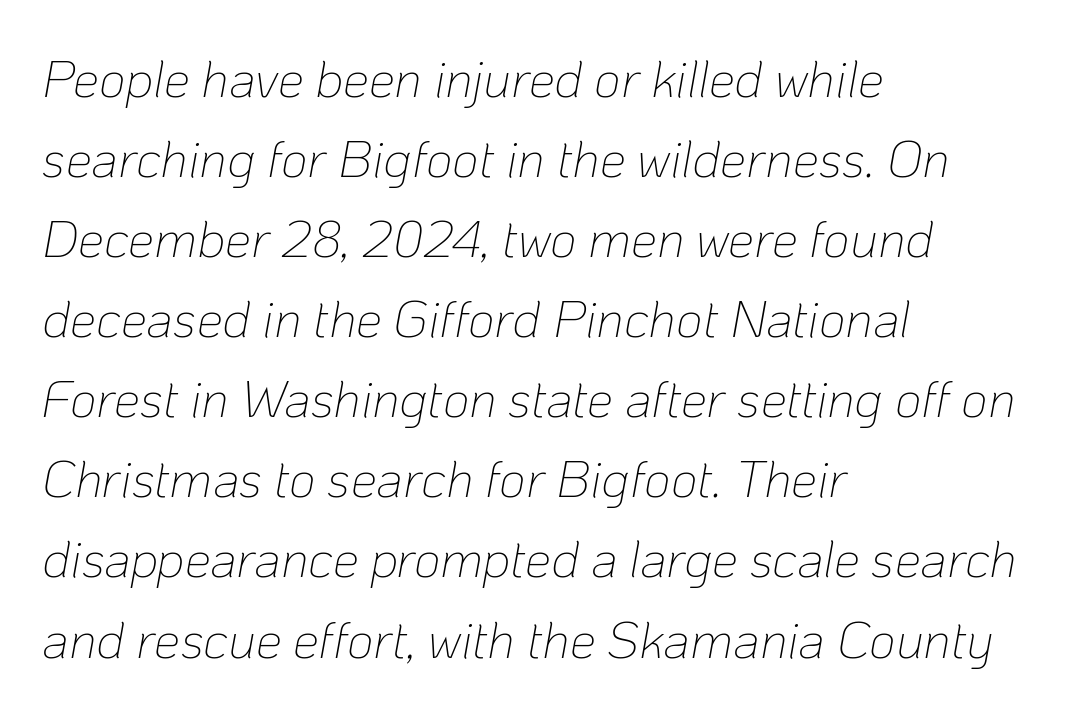
The glyphs look as if they've been sheared to an angle. Leading matches the norm, producing a regular column. Nothing heavy about these letters — not bold at all. In CSS terms this would be text-align: left. Inter-character spacing is left at the font's built-in metrics.
